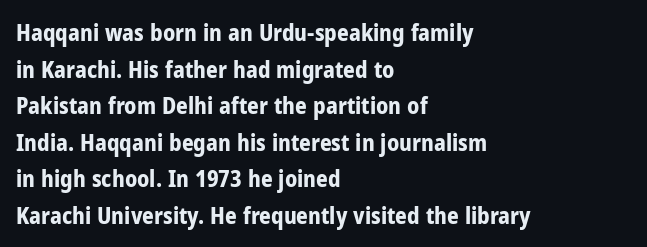
Q: Is the text bold? A: Yes.
Q: Is the text italic (slanted)? A: No, it is upright.
Q: Is the text underlined? A: No.
Q: How is the paragraph aligned? A: Left-aligned.
Q: Is the spacing between letters normal or unusually wide? A: Normal.
Q: Is the spacing between lines tight, normal or loose? A: Normal.
